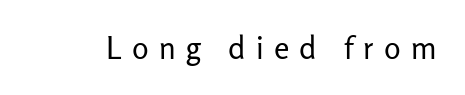
The image shows 31 px regular-weight sans-serif type, upright; set unusually wide letter spacing (+0.33 em), not underlined; low stroke contrast and a medium x-height.
